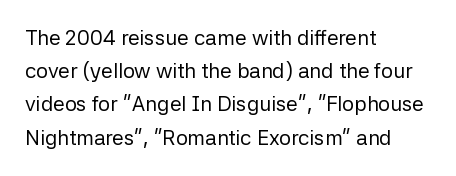
The image shows 21 px text type, upright; set left-aligned, normal line spacing (1.58x), normal letter spacing, not underlined.
